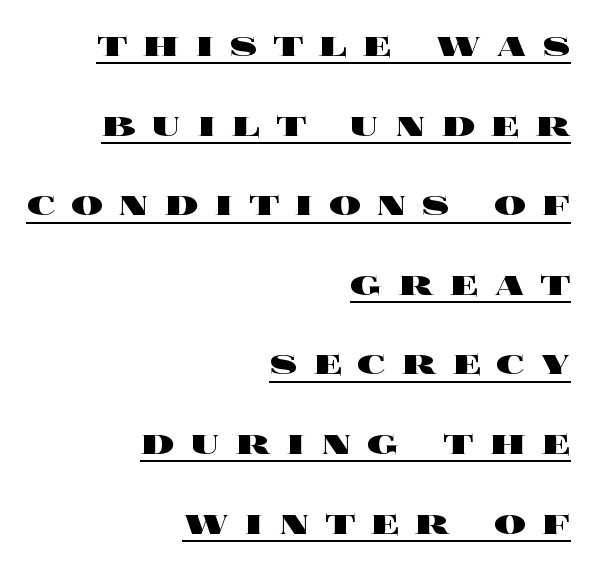
The image shows 40 px heavy, wide type, upright; set right-aligned, loose line spacing (1.99x), unusually wide letter spacing (+0.39 em), underlined; a large x-height.
